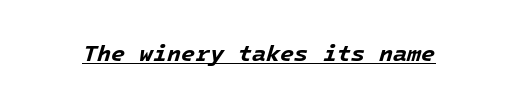
A typesetter would call this zero additional tracking. Chunky letters — that's bold for sure. Descenders here cross a horizontal rule under the line. The whole block is typeset with a tilt.
